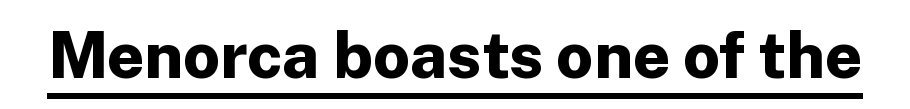
{"serif": "no", "italic": "no", "bold": "yes", "weight": "bold", "width": "normal", "stroke_contrast": "low", "x_height": "medium", "monospaced": "no", "underline": "yes", "letter_spacing": "normal", "letter_spacing_em": 0.0, "glyph_px": 65}
